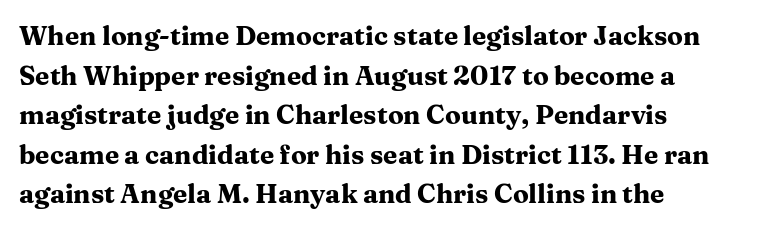
The image shows 26 px bold type, upright; set left-aligned, normal line spacing (1.52x), normal letter spacing, not underlined.
